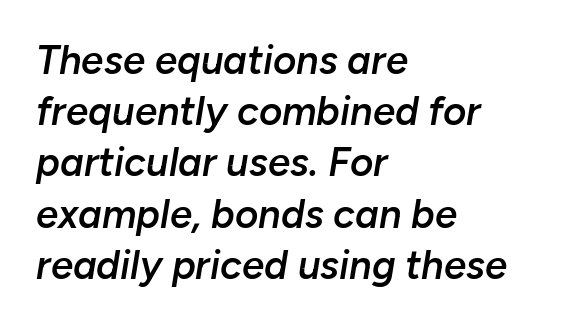
Anything drawn beneath the words? Only blank space. Leftover space on each line is placed entirely after the last word. Baseline-to-baseline distance is the conventional proportion of letter height. This sample has the flowing, uneven cadence of proportional lettering. Quick note: italic.
